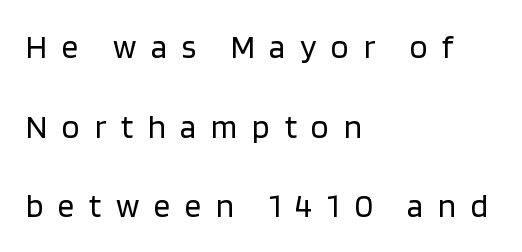
A sans-serif font was chosen for this passage. The characters are drawn with everyday or finer stroke widths. The gap between lines stays unmarked. Rows of type keep a wide berth in the vertical direction.
